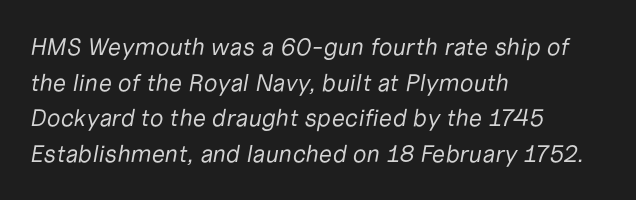
Q: Is the text bold? A: No.
Q: Is the text italic (slanted)? A: Yes, it leans right by about 10 degrees.
Q: Is the text underlined? A: No.
Q: How is the paragraph aligned? A: Left-aligned.
Q: Is the spacing between letters normal or unusually wide? A: Normal.
Q: Is the spacing between lines tight, normal or loose? A: Normal.
